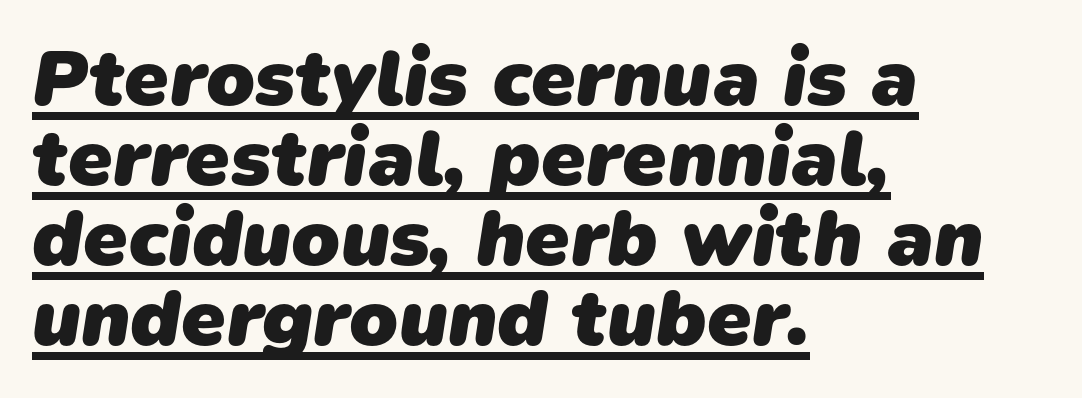
Q: Is the text bold? A: Yes.
Q: Is the typeface a serif or a sans-serif typeface? A: Sans-serif.
Q: Is the text underlined? A: Yes.
Q: How is the paragraph aligned? A: Left-aligned.
Q: Is the spacing between letters normal or unusually wide? A: Normal.
Q: Is the spacing between lines tight, normal or loose? A: Tight.
Q: Width (condensed, normal, or wide)? A: Normal.
Q: Stroke contrast? A: Low.
Q: x-height? A: Medium.
Q: Monospaced? A: No.
